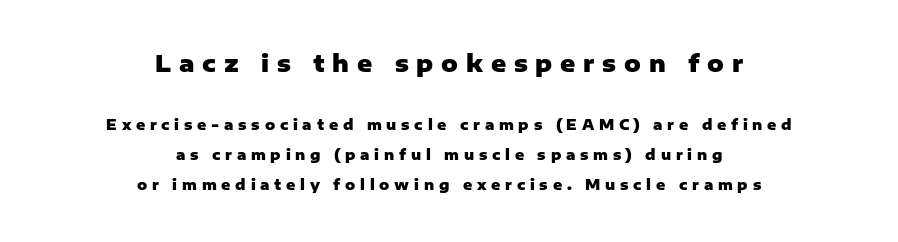
Q: Is the text bold? A: Yes.
Q: Is the text italic (slanted)? A: No, it is upright.
Q: Is the text underlined? A: No.
Q: How is the paragraph aligned? A: Centered.
Q: Is the spacing between letters normal or unusually wide? A: Unusually wide.
Q: Is the spacing between lines tight, normal or loose? A: Loose.
Q: Which block of text is set in a larger size, the first (top) or the second (bottom)? A: The first (top) one.
